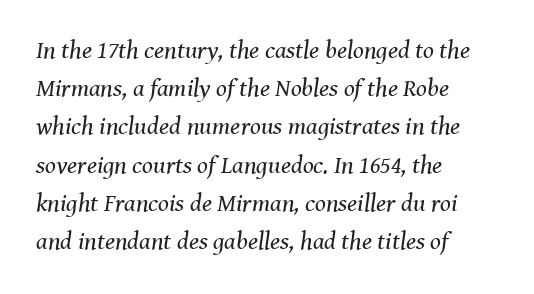
The image shows 25 px text type, italic (leaning right); set left-aligned, normal line spacing (1.53x), normal letter spacing, not underlined.
